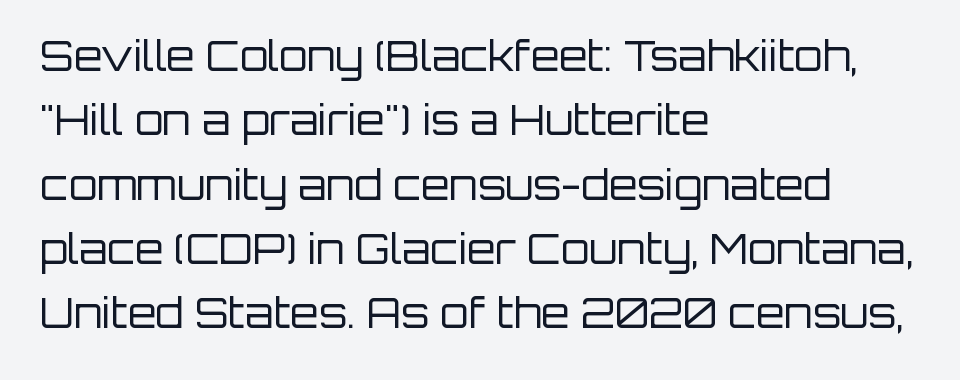
Leading matches the norm, producing a regular column. The words here are not underlined. A student would call this left alignment; a typographer would say flush left, rag right. The weight tops out at a normal text grade.
